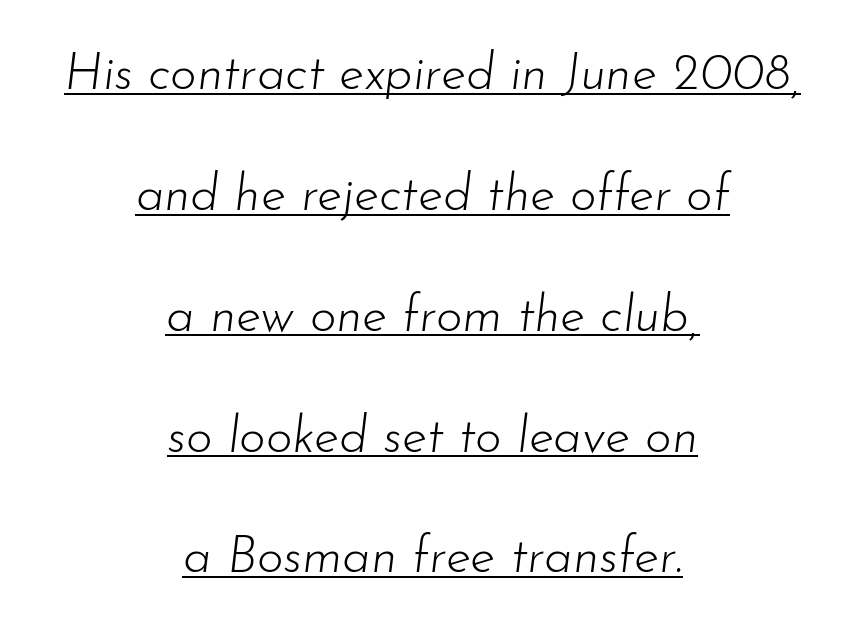
{"italic": "yes", "lean": "right", "slant_degrees": 7, "bold": "no", "weight": "light", "width": "normal", "stroke_contrast": "low", "x_height": "small", "monospaced": "no", "underline": "yes", "align": "center", "line_spacing": "loose", "line_spacing_ratio": 2.37, "letter_spacing": "normal", "letter_spacing_em": 0.0, "glyph_px": 51}
